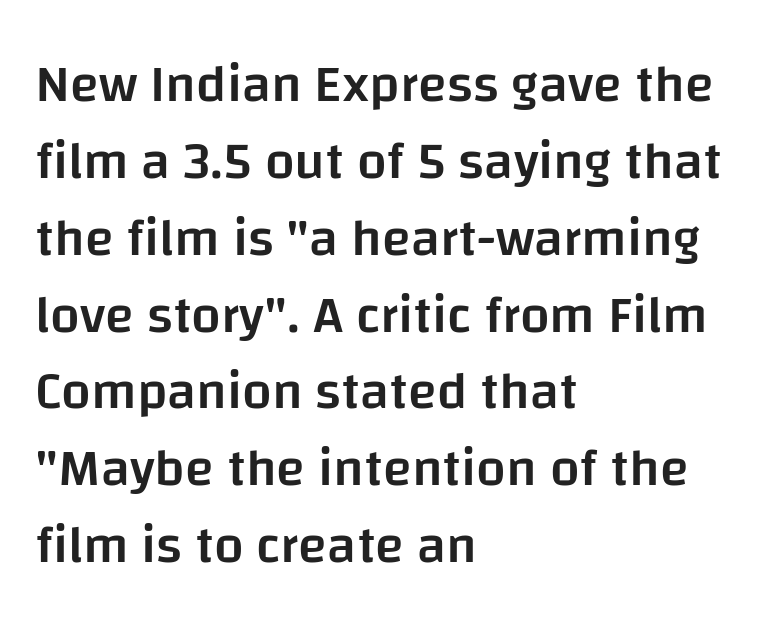
{"serif": "no", "italic": "no", "bold": "semi", "weight": "semibold", "width": "normal", "stroke_contrast": "low", "x_height": "large", "monospaced": "no", "underline": "no", "align": "left", "line_spacing": "normal", "line_spacing_ratio": 1.45, "letter_spacing": "normal", "letter_spacing_em": 0.0, "glyph_px": 53}
